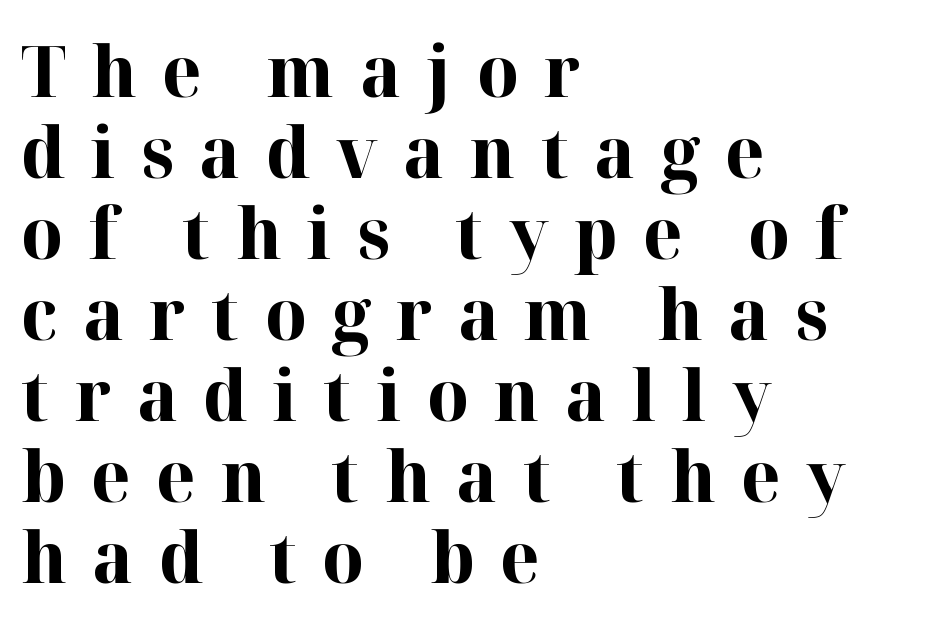
Q: Is the text bold? A: Yes.
Q: Is the text italic (slanted)? A: No, it is upright.
Q: Is the typeface a serif or a sans-serif typeface? A: Serif.
Q: Is the text underlined? A: No.
Q: How is the paragraph aligned? A: Left-aligned.
Q: Is the spacing between letters normal or unusually wide? A: Unusually wide.
Q: Is the spacing between lines tight, normal or loose? A: Tight.
Q: Width (condensed, normal, or wide)? A: Normal.
Q: Stroke contrast? A: High.
Q: x-height? A: Medium.
Q: Monospaced? A: No.
